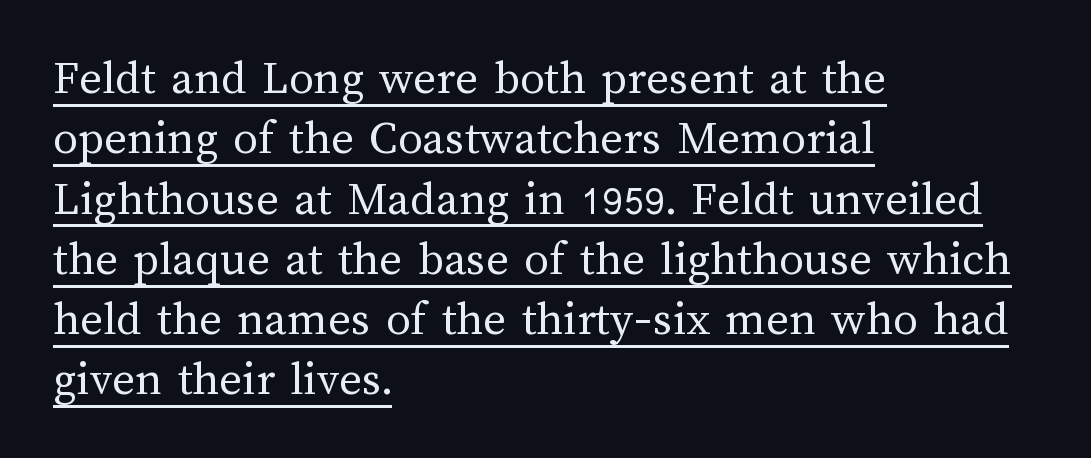
The rendering uses natural spacing where letterforms have individual widths. Ordinary non-slanted type is in use. A light-to-regular cut is what we see here. Horizontally, the lines are justified to the leading edge only.
